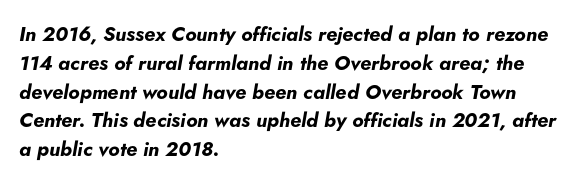
The letterforms sit shoulder to shoulder at normal distance. As a designer I'd log this as weight 700, bold. Does the lettering tilt? It does — this is italic. The vertical gap from one line to the next is medium. Rule under the text: the space is simply empty. The setting favours the left margin, as ordinary paragraphs usually do.
